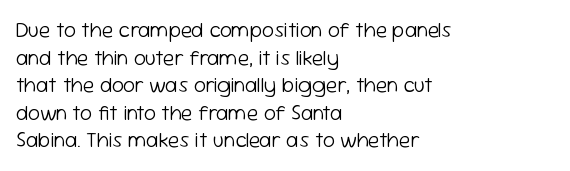
The image shows 21 px text type, upright; set left-aligned, normal line spacing (1.31x), normal letter spacing, not underlined.
